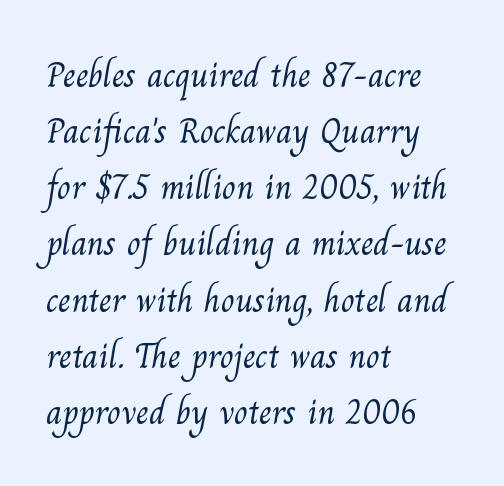
Type without underlining. Looks like regular typesetting: each glyph gets only the width it needs. The letters sit at their default tracking, neither squeezed nor spread. The font sits on the lighter half of the weight spectrum, regular included. A typesetter would label this face a serif. If you measured baseline to baseline, you'd find a middling distance.
